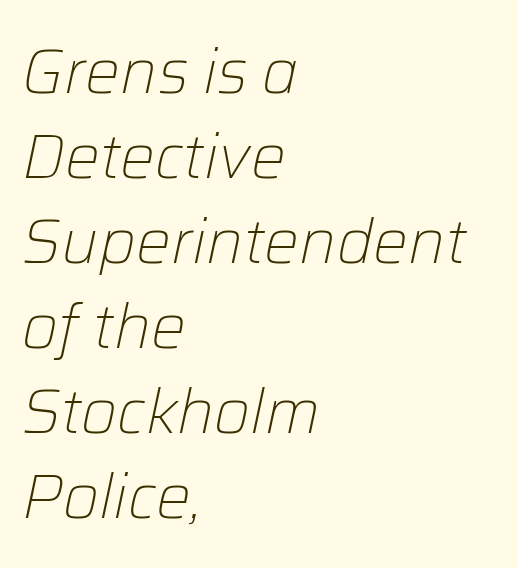
The compositor pushed each line to the left boundary. Is this a fixed-width face? No — the glyphs have proportional, varying widths. Does extra space separate the letters? No, they use regular spacing. A light-to-regular cut is what we see here. One glance says typical: line gaps are just what's usual. The text carries the slant typical of an italic or oblique font.
